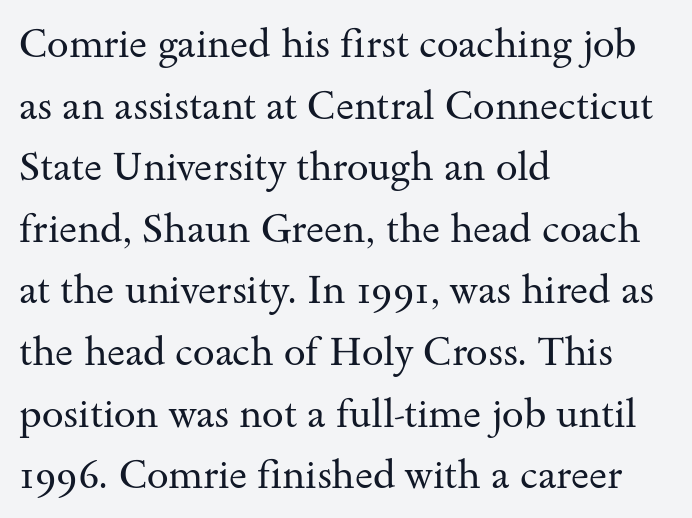
Q: Is the text bold? A: No.
Q: Is the text italic (slanted)? A: No, it is upright.
Q: Is the typeface a serif or a sans-serif typeface? A: Serif.
Q: Is the text underlined? A: No.
Q: How is the paragraph aligned? A: Left-aligned.
Q: Is the spacing between letters normal or unusually wide? A: Normal.
Q: Is the spacing between lines tight, normal or loose? A: Normal.
Q: Width (condensed, normal, or wide)? A: Wide.
Q: Stroke contrast? A: Medium.
Q: x-height? A: Small.
Q: Monospaced? A: No.
